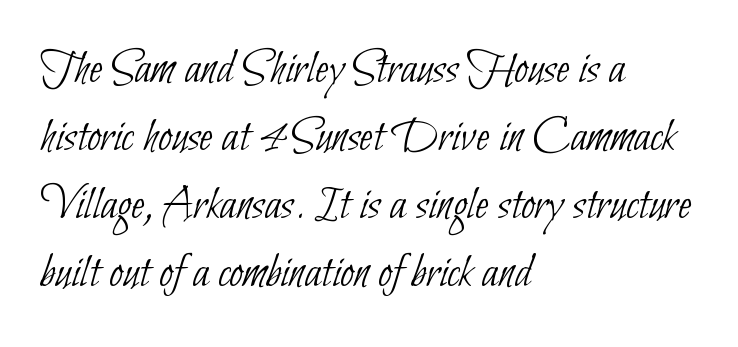
The image shows 49 px thin, condensed sans-serif type; set left-aligned, normal line spacing (1.39x), normal letter spacing, not underlined; low stroke contrast and a small x-height.
